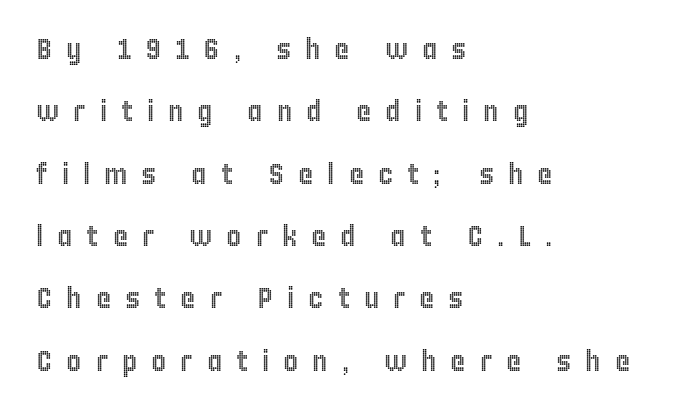
The image shows 29 px condensed type, upright; set left-aligned, loose line spacing (2.15x), unusually wide letter spacing (+0.48 em), not underlined; a large x-height.
